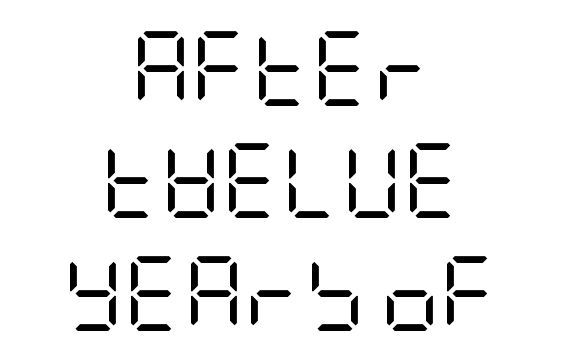
Q: Is the text bold? A: No.
Q: Is the text italic (slanted)? A: No, it is upright.
Q: Is the typeface a serif or a sans-serif typeface? A: Sans-serif.
Q: Is the text underlined? A: No.
Q: How is the paragraph aligned? A: Centered.
Q: Is the spacing between letters normal or unusually wide? A: Normal.
Q: Is the spacing between lines tight, normal or loose? A: Normal.
Q: Width (condensed, normal, or wide)? A: Condensed.
Q: Stroke contrast? A: Low.
Q: x-height? A: Large.
